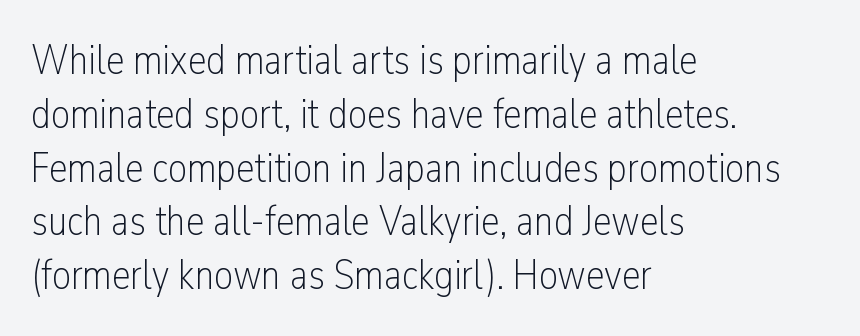
Font category for this specimen: sans-serif. Is this a fixed-width face? No — the glyphs have proportional, varying widths. Inter-character spacing is left at the font's built-in metrics. The axis of the letterforms is exactly vertical. Normally led — the rows are evenly, conventionally spaced. Stem width sits at or under what a default text font uses.
